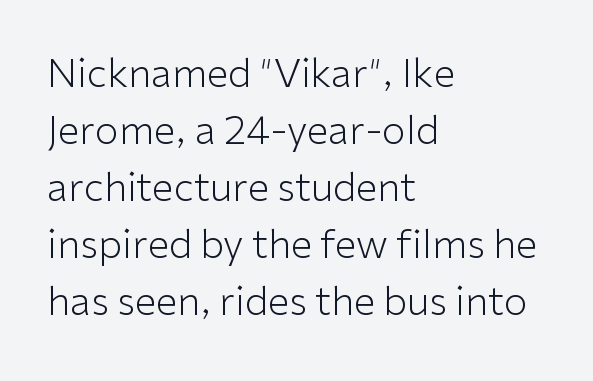
The image shows 39 px light sans-serif type, upright; set left-aligned, normal line spacing (1.46x), normal letter spacing, not underlined; low stroke contrast and a medium x-height.
